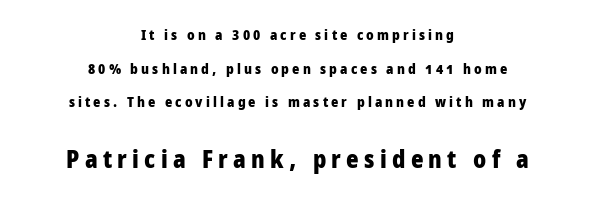
The image shows 24 px bold type, upright; set centered, loose line spacing (2.41x), unusually wide letter spacing (+0.22 em), not underlined; the second (bottom) block is 1.71x larger.
